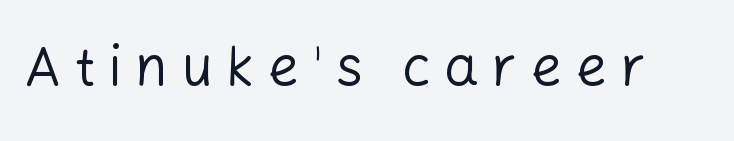
The letters stand upright; this is a roman face. The line texture is sparse and dotted thanks to wide tracking. Serif or sans? Sans — the stroke terminals are bare. The weight tops out at a normal text grade. The string is rendered with underlining switched off. The passage shown is typed in a proportional face where columns would drift.
